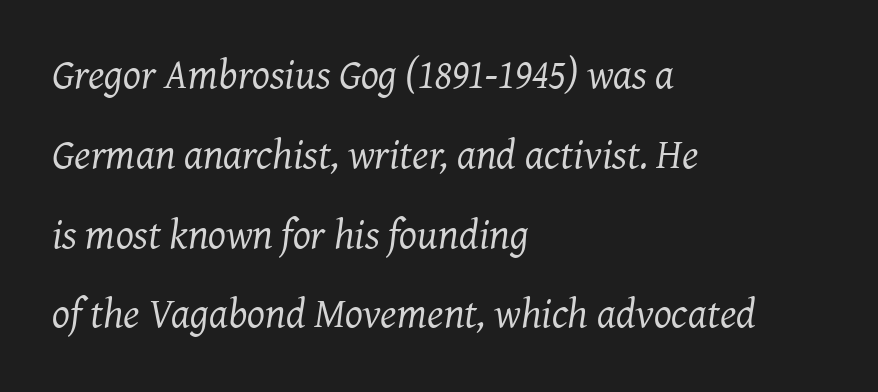
Every row of glyphs begins at an identical x-position on the left. What kind of face is this? One with serifs. The rendering uses natural spacing where letterforms have individual widths. Unbolded letterforms with no extra heft. This sample trades compactness for vertical openness between lines. Looking at the ascenders, they clearly lean.
